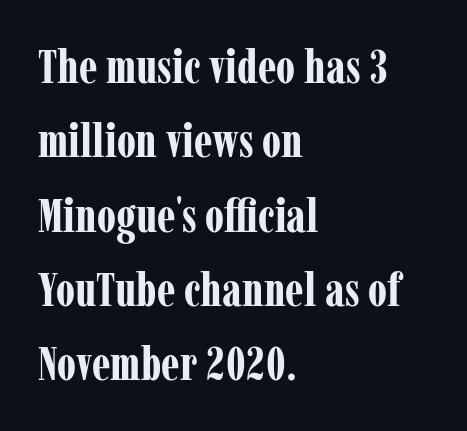
{"serif": "yes", "italic": "no", "bold": "yes", "weight": "bold", "width": "condensed", "stroke_contrast": "low", "x_height": "medium", "monospaced": "no", "underline": "no", "align": "left", "line_spacing": "normal", "line_spacing_ratio": 1.58, "letter_spacing": "normal", "letter_spacing_em": 0.0, "glyph_px": 47}
